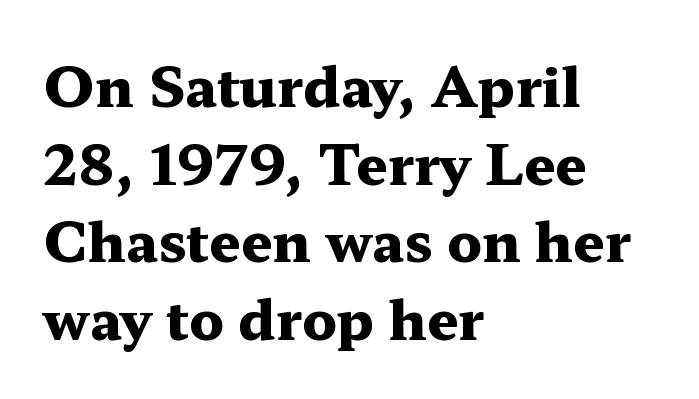
{"serif": "yes", "italic": "no", "bold": "yes", "weight": "heavy", "width": "wide", "stroke_contrast": "medium", "x_height": "medium", "monospaced": "no", "underline": "no", "align": "left", "line_spacing": "normal", "line_spacing_ratio": 1.41, "letter_spacing": "normal", "letter_spacing_em": 0.0, "glyph_px": 55}
